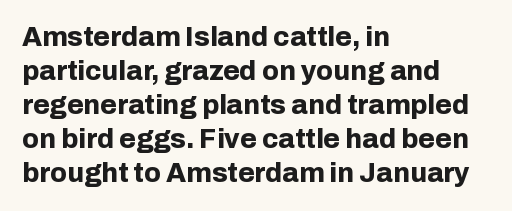
Q: Is the text bold? A: Yes.
Q: Is the text italic (slanted)? A: No, it is upright.
Q: Is the text underlined? A: No.
Q: How is the paragraph aligned? A: Left-aligned.
Q: Is the spacing between letters normal or unusually wide? A: Normal.
Q: Is the spacing between lines tight, normal or loose? A: Normal.
